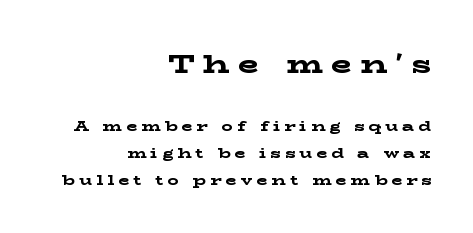
The image shows 27 px bold type, upright; set right-aligned, loose line spacing (1.91x), unusually wide letter spacing (+0.31 em), not underlined; the first (top) block is 1.93x larger.
